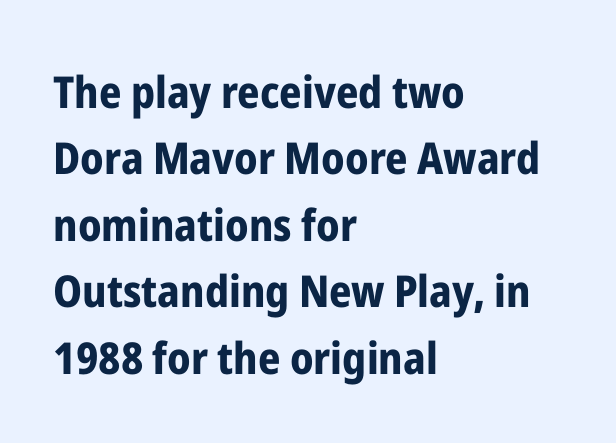
The image shows 44 px bold, condensed sans-serif type, upright; set left-aligned, normal line spacing (1.51x), normal letter spacing, not underlined; low stroke contrast and a medium x-height.
